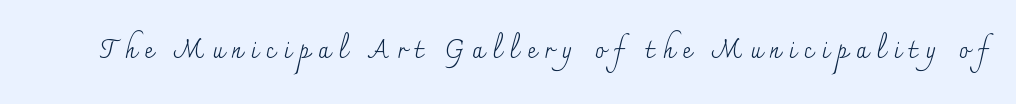
{"bold": "no", "underline": "no", "letter_spacing": "wide", "letter_spacing_em": 0.34, "glyph_px": 24}
